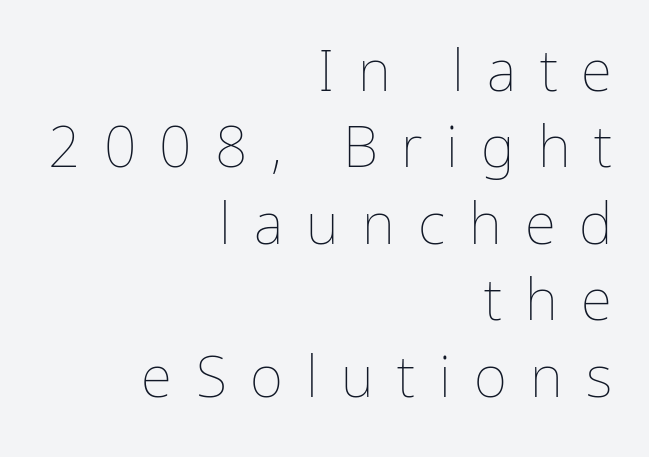
{"italic": "no", "bold": "no", "weight": "thin", "width": "normal", "stroke_contrast": "low", "x_height": "medium", "monospaced": "no", "underline": "no", "align": "right", "line_spacing": "normal", "line_spacing_ratio": 1.34, "letter_spacing": "wide", "letter_spacing_em": 0.41, "glyph_px": 57}
